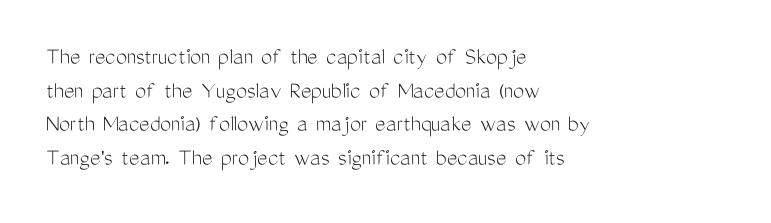
Q: Is the text bold? A: No.
Q: Is the text italic (slanted)? A: No, it is upright.
Q: Is the text underlined? A: No.
Q: How is the paragraph aligned? A: Left-aligned.
Q: Is the spacing between letters normal or unusually wide? A: Normal.
Q: Is the spacing between lines tight, normal or loose? A: Normal.
